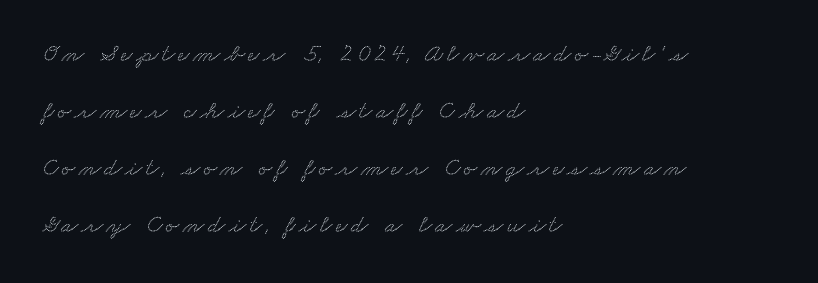
The image shows 25 px text type; set left-aligned, loose line spacing (2.28x), not underlined.
